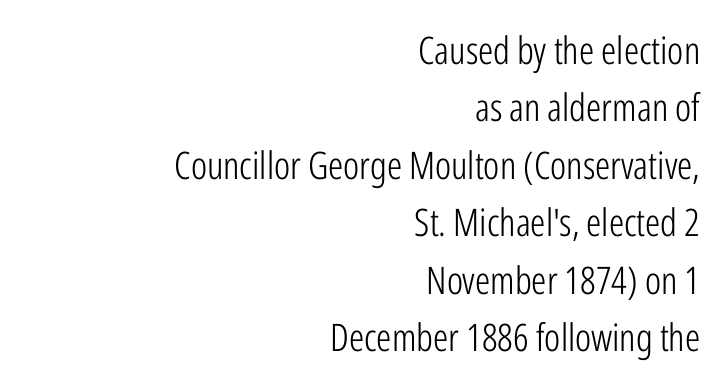
{"serif": "no", "italic": "no", "bold": "no", "weight": "light", "width": "condensed", "stroke_contrast": "low", "x_height": "medium", "monospaced": "no", "underline": "no", "align": "right", "line_spacing": "normal", "line_spacing_ratio": 1.51, "letter_spacing": "normal", "letter_spacing_em": 0.0, "glyph_px": 38}
